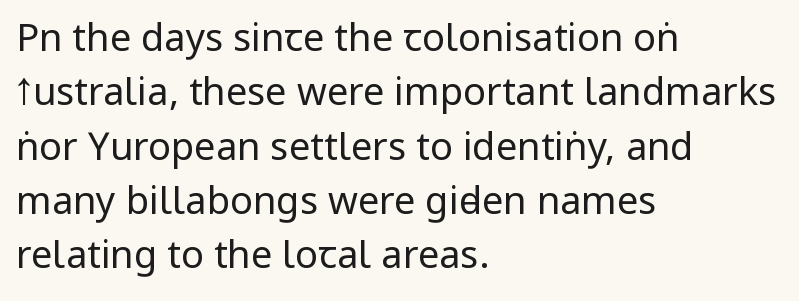
Descender tails drop into unmarked territory. Normally led — the rows are evenly, conventionally spaced. Every character sits straight up, as roman type does. Spacing verdict: proportional, widths tailored to each character. The line texture is even and compact thanks to regular tracking. A quiet, ordinary-to-light weight characterises the typeface.
